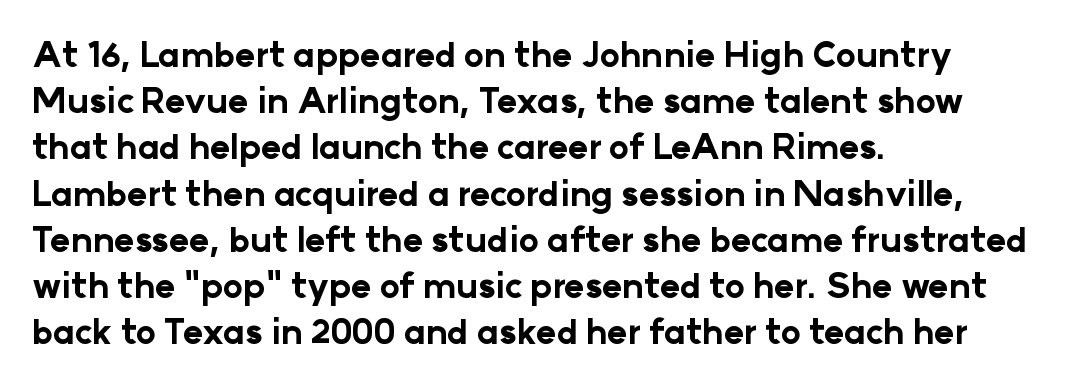
Q: Is the text bold? A: Yes.
Q: Is the text italic (slanted)? A: No, it is upright.
Q: Is the typeface a serif or a sans-serif typeface? A: Sans-serif.
Q: Is the text underlined? A: No.
Q: How is the paragraph aligned? A: Left-aligned.
Q: Is the spacing between letters normal or unusually wide? A: Normal.
Q: Is the spacing between lines tight, normal or loose? A: Normal.
Q: Width (condensed, normal, or wide)? A: Normal.
Q: Stroke contrast? A: Low.
Q: x-height? A: Medium.
Q: Monospaced? A: No.
